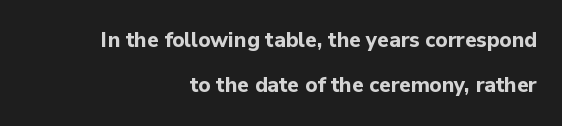
Q: Is the text bold? A: Yes.
Q: Is the text italic (slanted)? A: No, it is upright.
Q: Is the text underlined? A: No.
Q: How is the paragraph aligned? A: Right-aligned.
Q: Is the spacing between letters normal or unusually wide? A: Normal.
Q: Is the spacing between lines tight, normal or loose? A: Loose.
